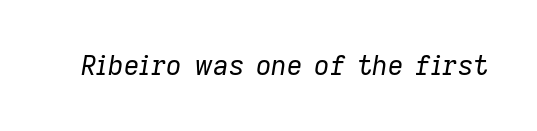
Rendered with sloped, italic letterforms. The strokes carry an ordinary text weight at most. How are the letters spaced? Ordinarily, with no added tracking. The zone under the glyphs is completely vacant.
